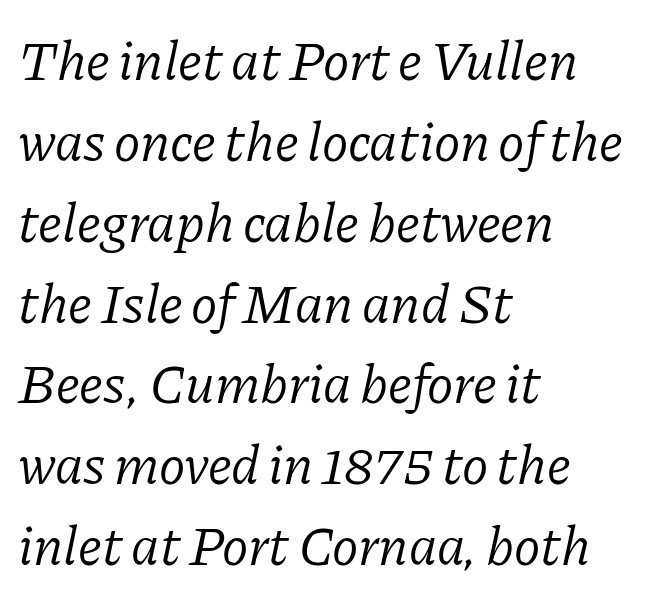
{"serif": "yes", "italic": "yes", "lean": "right", "slant_degrees": 11, "bold": "no", "weight": "light", "width": "normal", "stroke_contrast": "low", "x_height": "medium", "monospaced": "no", "underline": "no", "align": "left", "line_spacing": "normal", "line_spacing_ratio": 1.47, "letter_spacing": "normal", "letter_spacing_em": 0.0, "glyph_px": 55}
